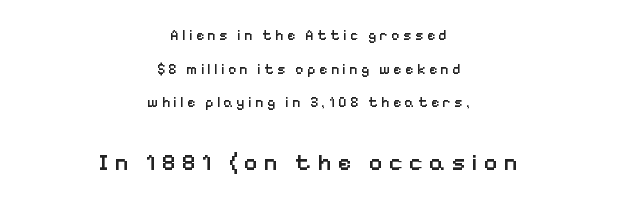
{"italic": "no", "bold": "semi", "underline": "no", "align": "center", "line_spacing": "loose", "line_spacing_ratio": 2.41, "letter_spacing": "wide", "letter_spacing_em": 0.25, "larger_block": "second", "size_ratio": 1.71, "glyph_px": 24}
